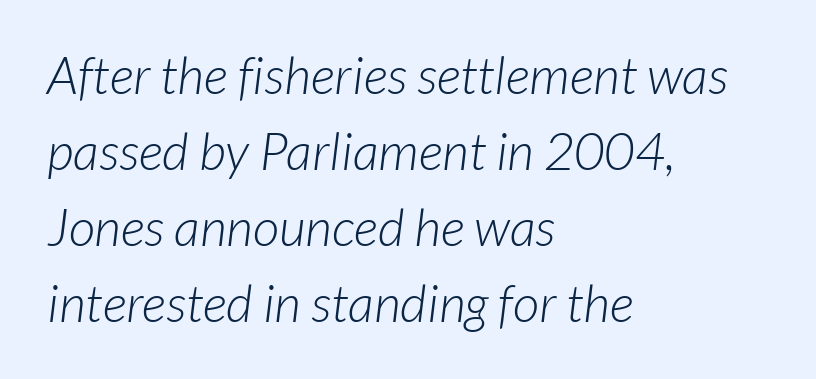
The image shows 52 px light sans-serif type; set left-aligned, normal line spacing (1.46x), normal letter spacing, not underlined; low stroke contrast and a medium x-height.
